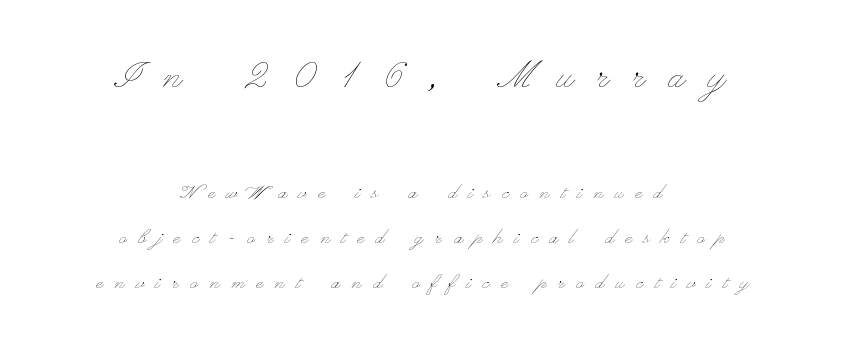
{"bold": "no", "weight": "thin", "width": "wide", "stroke_contrast": "low", "x_height": "small", "monospaced": "no", "underline": "no", "align": "center", "line_spacing_ratio": 1.88, "letter_spacing": "wide", "letter_spacing_em": 0.5, "larger_block": "first", "size_ratio": 1.96, "glyph_px": 47}
